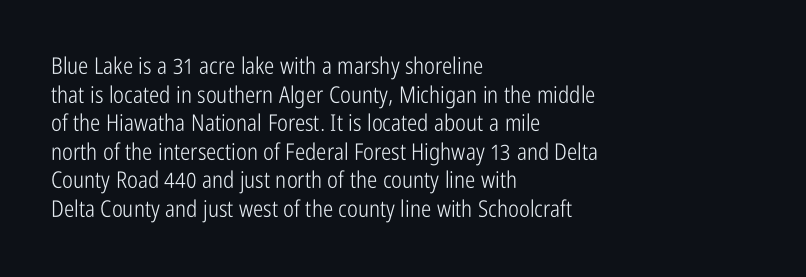
Q: Is the text bold? A: No.
Q: Is the text italic (slanted)? A: No, it is upright.
Q: Is the text underlined? A: No.
Q: How is the paragraph aligned? A: Left-aligned.
Q: Is the spacing between letters normal or unusually wide? A: Normal.
